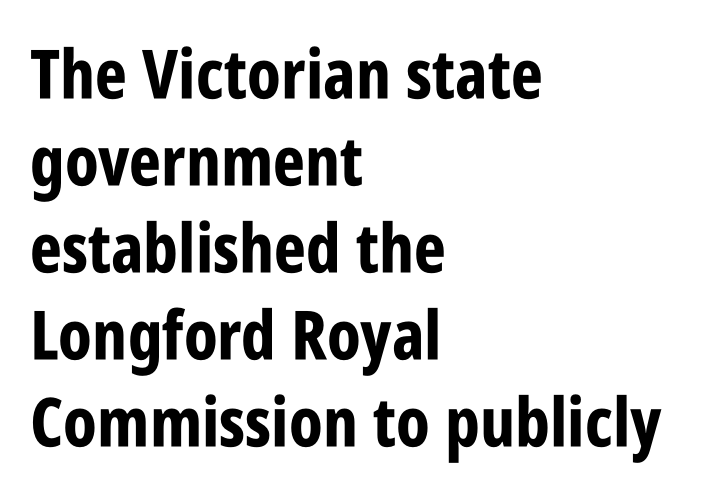
Anything drawn beneath the words? Only blank space. Do the letters lean? They stand straight. Heavy, bold letterforms. This sample keeps an unexceptional amount of space between lines. Inter-character spacing is left at the font's built-in metrics.
